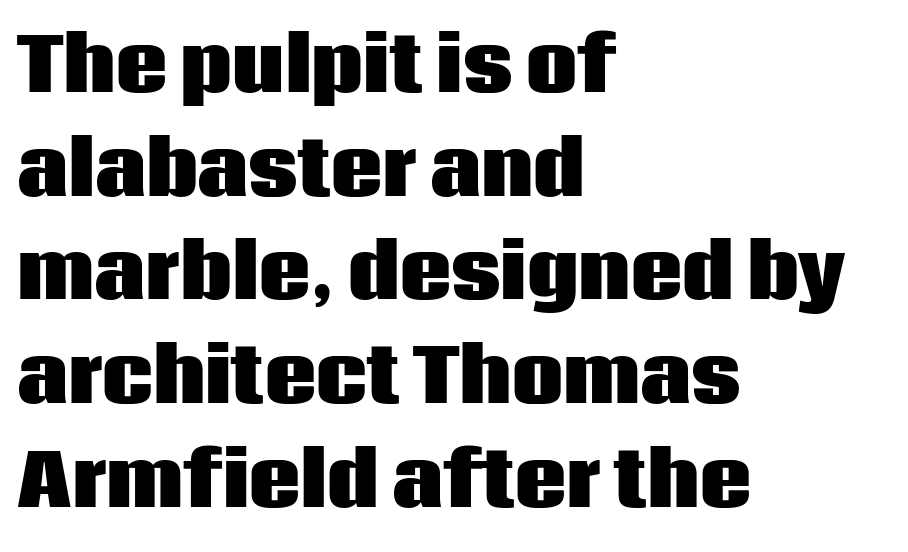
The block of text has a typical density, with ordinary space between rows. A full-strength bold gives these letters their thick strokes. Tracking here is standard; glyphs follow each other at the usual distance. Font category for this specimen: sans-serif.
